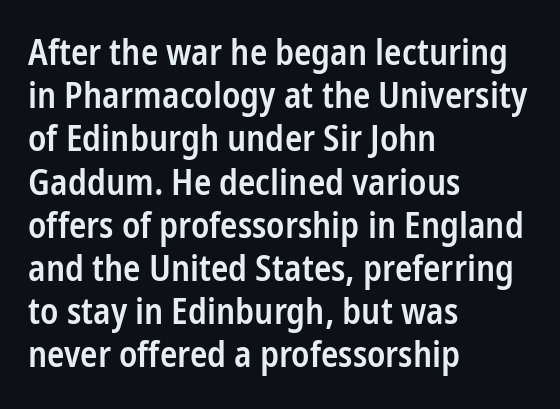
The strokes are fattened partway — semibold, not bold. Are there feet on the stems? There aren't — it's a sans. The passage is arranged the way most books set body copy — flush left. Character widths vary here, with narrow letters taking less room than wide ones. A bare baseline throughout the passage. Look at the tracking — it's just the regular setting, nothing added.
